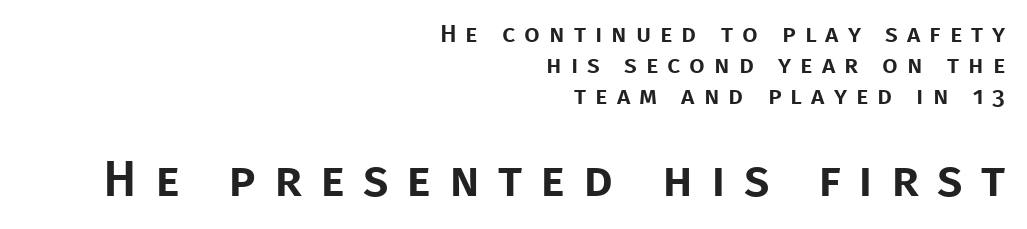
The image shows 50 px sans-serif type, upright; set right-aligned, normal line spacing (1.25x), unusually wide letter spacing (+0.36 em), not underlined; the second (bottom) block is 2.0x larger; low stroke contrast and a large x-height.
